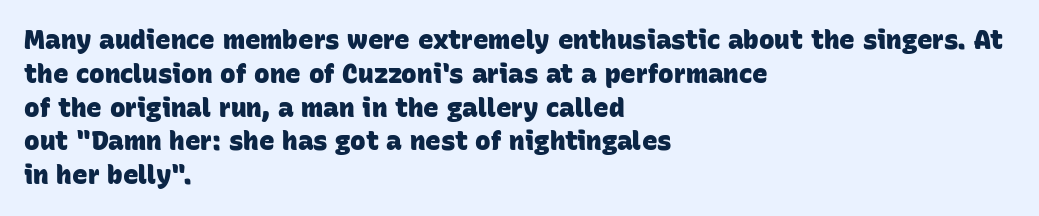
The image shows 26 px bold type; set left-aligned, normal line spacing (1.3x), normal letter spacing, not underlined.
